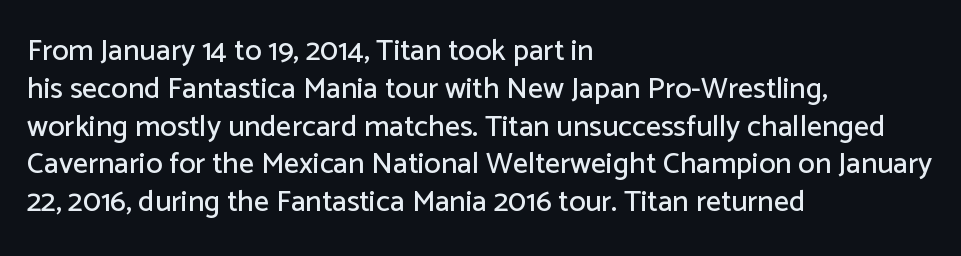
The image shows 30 px sans-serif type, upright; set left-aligned, normal line spacing (1.26x), normal letter spacing, not underlined; low stroke contrast and a medium x-height.
